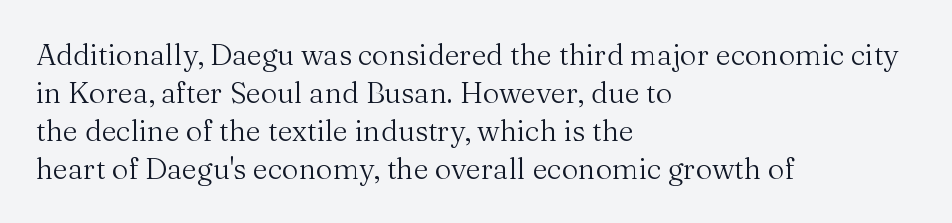
Q: Is the text bold? A: No.
Q: Is the text italic (slanted)? A: No, it is upright.
Q: Is the typeface a serif or a sans-serif typeface? A: Serif.
Q: Is the text underlined? A: No.
Q: How is the paragraph aligned? A: Left-aligned.
Q: Is the spacing between letters normal or unusually wide? A: Normal.
Q: Is the spacing between lines tight, normal or loose? A: Normal.
Q: Width (condensed, normal, or wide)? A: Normal.
Q: Stroke contrast? A: Medium.
Q: x-height? A: Medium.
Q: Monospaced? A: No.
